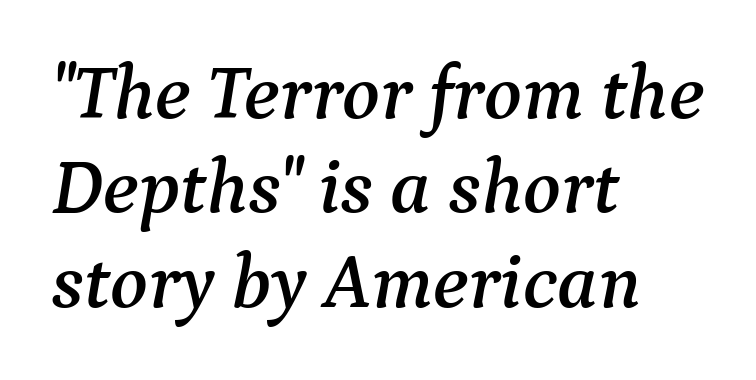
Q: Is the text italic (slanted)? A: Yes, it leans right by about 9 degrees.
Q: Is the typeface a serif or a sans-serif typeface? A: Serif.
Q: Is the text underlined? A: No.
Q: How is the paragraph aligned? A: Left-aligned.
Q: Is the spacing between letters normal or unusually wide? A: Normal.
Q: Width (condensed, normal, or wide)? A: Normal.
Q: Stroke contrast? A: Medium.
Q: x-height? A: Medium.
Q: Monospaced? A: No.
